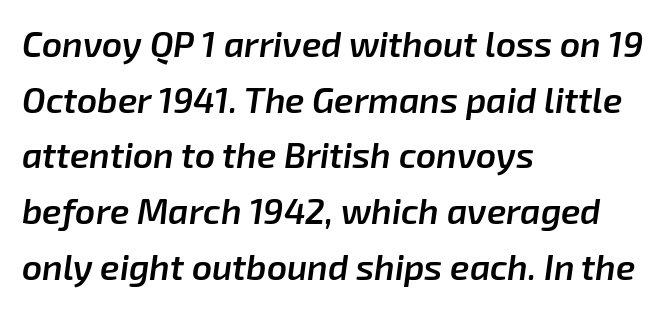
{"italic": "yes", "lean": "right", "slant_degrees": 8, "bold": "semi", "weight": "semibold", "width": "normal", "stroke_contrast": "low", "x_height": "medium", "monospaced": "no", "underline": "no", "align": "left", "line_spacing": "normal", "line_spacing_ratio": 1.59, "letter_spacing": "normal", "letter_spacing_em": 0.0, "glyph_px": 35}
